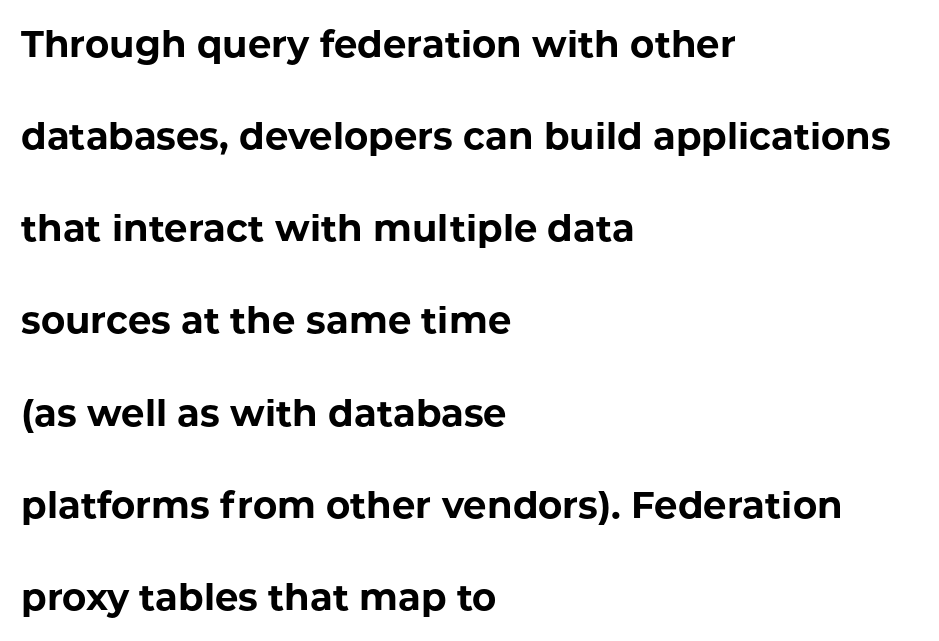
Q: Is the text bold? A: Yes.
Q: Is the text italic (slanted)? A: No, it is upright.
Q: Is the typeface a serif or a sans-serif typeface? A: Sans-serif.
Q: Is the text underlined? A: No.
Q: How is the paragraph aligned? A: Left-aligned.
Q: Is the spacing between letters normal or unusually wide? A: Normal.
Q: Is the spacing between lines tight, normal or loose? A: Loose.
Q: Width (condensed, normal, or wide)? A: Normal.
Q: Stroke contrast? A: Low.
Q: x-height? A: Medium.
Q: Monospaced? A: No.
